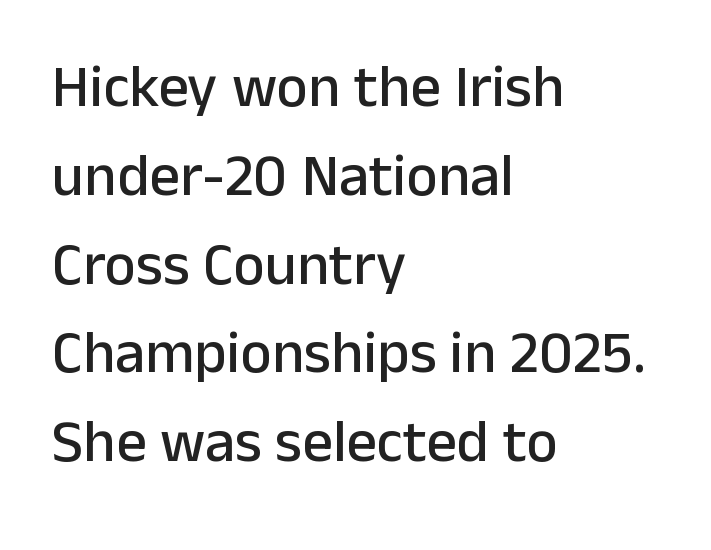
{"serif": "no", "italic": "no", "width": "normal", "stroke_contrast": "low", "x_height": "medium", "monospaced": "no", "underline": "no", "align": "left", "line_spacing": "normal", "line_spacing_ratio": 1.48, "letter_spacing": "normal", "letter_spacing_em": 0.0, "glyph_px": 60}
